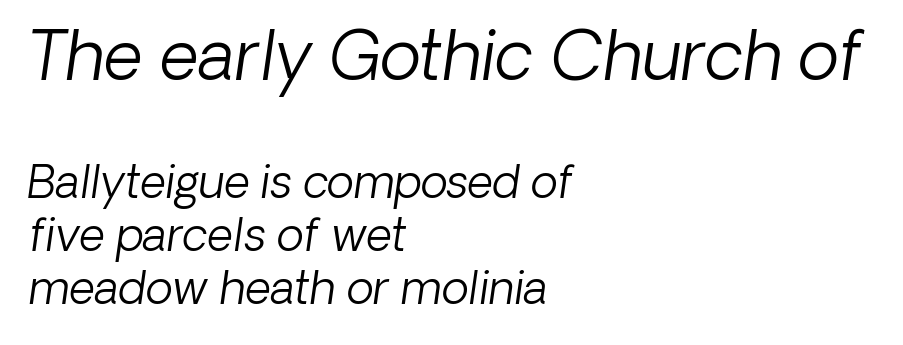
Q: Is the text bold? A: No.
Q: Is the typeface a serif or a sans-serif typeface? A: Sans-serif.
Q: Is the text underlined? A: No.
Q: How is the paragraph aligned? A: Left-aligned.
Q: Is the spacing between letters normal or unusually wide? A: Normal.
Q: Which block of text is set in a larger size, the first (top) or the second (bottom)? A: The first (top) one.
Q: Width (condensed, normal, or wide)? A: Normal.
Q: Stroke contrast? A: Low.
Q: x-height? A: Medium.
Q: Monospaced? A: No.
